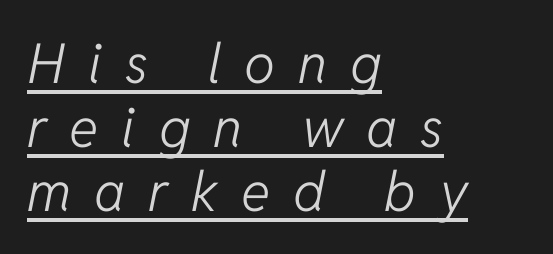
The image shows 55 px light type, italic (leaning right); set left-aligned, line spacing 1.16x, unusually wide letter spacing (+0.42 em), underlined; low stroke contrast and a medium x-height.
